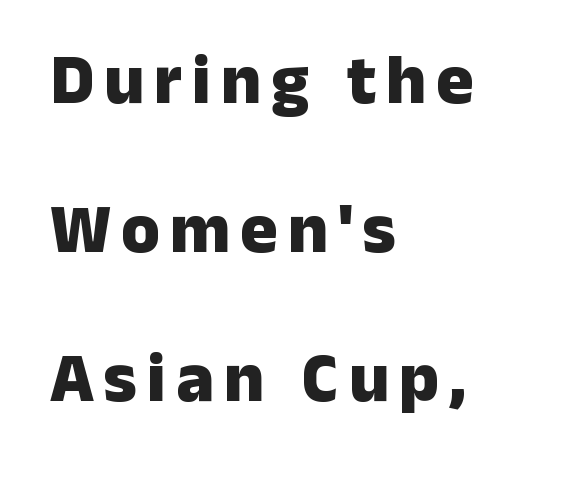
Q: Is the text bold? A: Yes.
Q: Is the text italic (slanted)? A: No, it is upright.
Q: Is the typeface a serif or a sans-serif typeface? A: Sans-serif.
Q: Is the text underlined? A: No.
Q: How is the paragraph aligned? A: Left-aligned.
Q: Is the spacing between lines tight, normal or loose? A: Loose.
Q: Width (condensed, normal, or wide)? A: Normal.
Q: Stroke contrast? A: Low.
Q: x-height? A: Medium.
Q: Monospaced? A: No.
